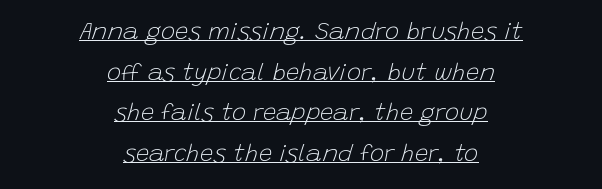
The rendering uses a moderate line-height, typical for paragraphs. Emphasis is given by a line drawn under the lettering. Every row of glyphs is offset so its center matches the block's center. The gaps between neighbouring characters are ordinary and unremarkable.
